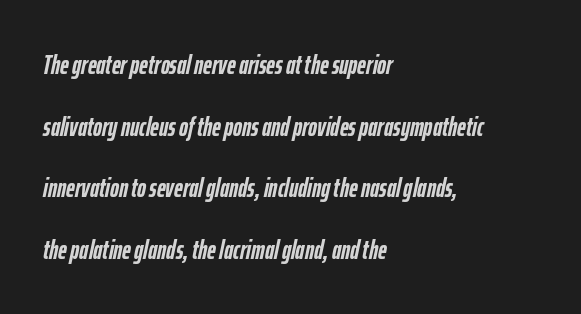
{"italic": "yes", "lean": "right", "slant_degrees": 12, "bold": "yes", "underline": "no", "align": "left", "line_spacing": "loose", "line_spacing_ratio": 2.28, "letter_spacing": "normal", "letter_spacing_em": 0.0, "glyph_px": 27}
